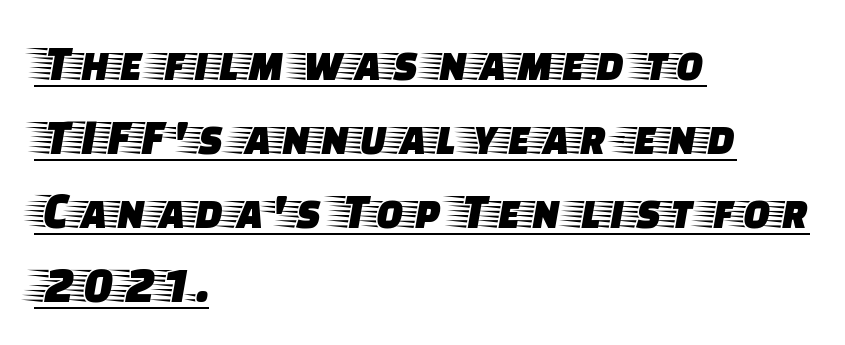
Q: Is the text italic (slanted)? A: Yes.
Q: Is the typeface a serif or a sans-serif typeface? A: Serif.
Q: Is the text underlined? A: Yes.
Q: How is the paragraph aligned? A: Left-aligned.
Q: Is the spacing between letters normal or unusually wide? A: Normal.
Q: Is the spacing between lines tight, normal or loose? A: Normal.
Q: Width (condensed, normal, or wide)? A: Wide.
Q: Stroke contrast? A: Low.
Q: x-height? A: Large.
Q: Monospaced? A: No.
